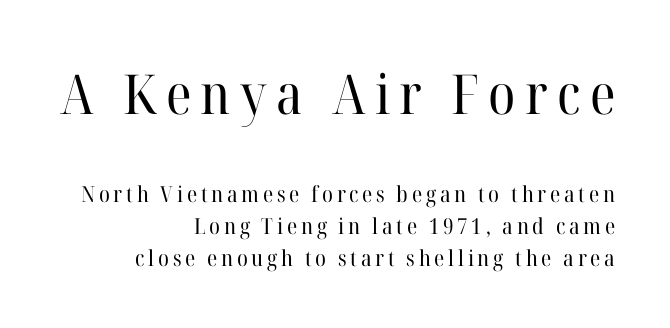
{"serif": "yes", "italic": "no", "bold": "no", "weight": "regular", "width": "normal", "stroke_contrast": "high", "x_height": "medium", "monospaced": "no", "underline": "no", "align": "right", "line_spacing": "normal", "line_spacing_ratio": 1.44, "larger_block": "first", "size_ratio": 2.5, "glyph_px": 55}
